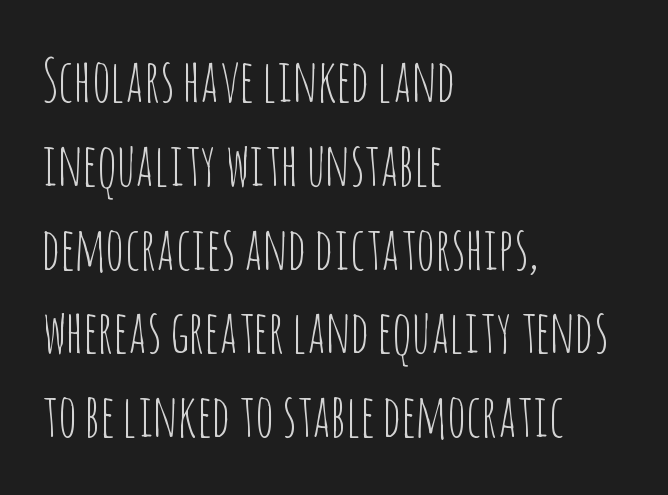
Q: Is the text bold? A: No.
Q: Is the text italic (slanted)? A: No, it is upright.
Q: Is the typeface a serif or a sans-serif typeface? A: Sans-serif.
Q: Is the text underlined? A: No.
Q: How is the paragraph aligned? A: Left-aligned.
Q: Is the spacing between letters normal or unusually wide? A: Normal.
Q: Is the spacing between lines tight, normal or loose? A: Normal.
Q: Width (condensed, normal, or wide)? A: Condensed.
Q: Stroke contrast? A: Low.
Q: x-height? A: Large.
Q: Monospaced? A: No.
